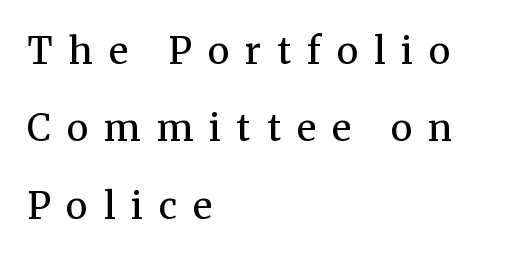
Q: Is the text bold? A: No.
Q: Is the text italic (slanted)? A: No, it is upright.
Q: Is the typeface a serif or a sans-serif typeface? A: Serif.
Q: Is the text underlined? A: No.
Q: How is the paragraph aligned? A: Left-aligned.
Q: Is the spacing between letters normal or unusually wide? A: Unusually wide.
Q: Is the spacing between lines tight, normal or loose? A: Loose.
Q: Width (condensed, normal, or wide)? A: Normal.
Q: Stroke contrast? A: Medium.
Q: x-height? A: Medium.
Q: Monospaced? A: No.
